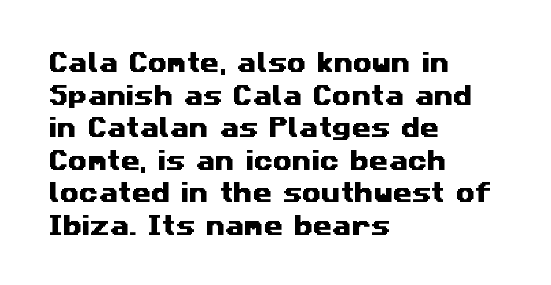
The image shows 22 px text type; set left-aligned, normal line spacing (1.48x), normal letter spacing, not underlined.
